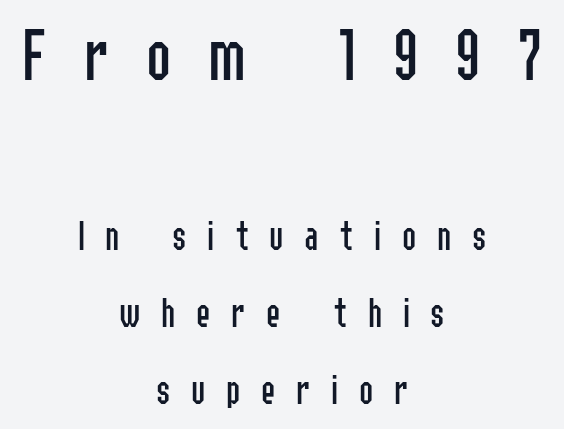
Unbolded letterforms with no extra heft. Which chunk is bigger? The first one — the top block dwarfs the bottom. Font category for this specimen: sans-serif. The specimen omits any rule beneath the text block's lines.
